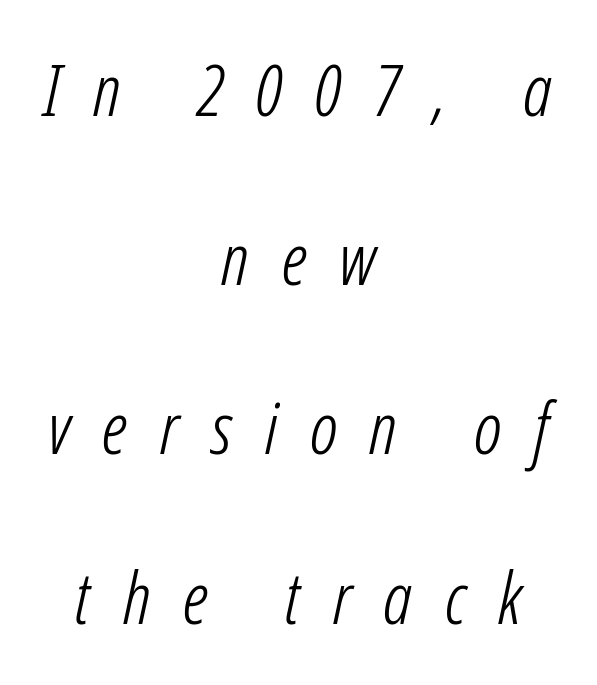
{"italic": "yes", "lean": "right", "slant_degrees": 12, "bold": "no", "weight": "light", "width": "condensed", "stroke_contrast": "low", "x_height": "medium", "monospaced": "no", "underline": "no", "align": "center", "line_spacing": "loose", "line_spacing_ratio": 2.35, "letter_spacing": "wide", "letter_spacing_em": 0.45, "glyph_px": 72}
